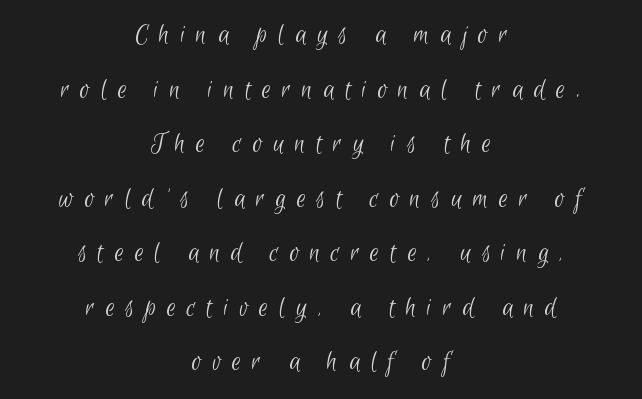
{"serif": "no", "bold": "no", "weight": "light", "width": "condensed", "stroke_contrast": "low", "x_height": "small", "monospaced": "no", "underline": "no", "align": "center", "line_spacing_ratio": 1.88, "letter_spacing": "wide", "letter_spacing_em": 0.37, "glyph_px": 29}
